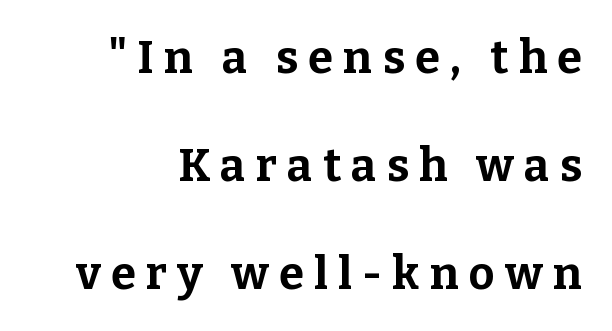
Reading down the column, the eye jumps a long way to each next line. Letters rest on an invisible, unmarked baseline. No italicization has been applied; the sample stays upright. This rendering employs a face with finishing strokes, i.e., a serif. The letters advance in unequal steps, a hallmark of proportional type.
